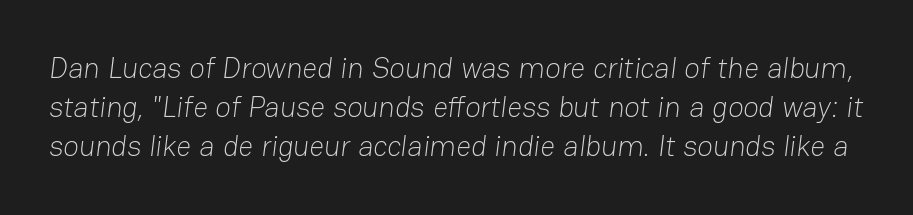
Beneath every word, the page is bare. The characters display no serif detailing; their extremities are plain. Does the leading feel generous? No, just average. Here the designer chose a conventional face with non-uniform glyph widths.
